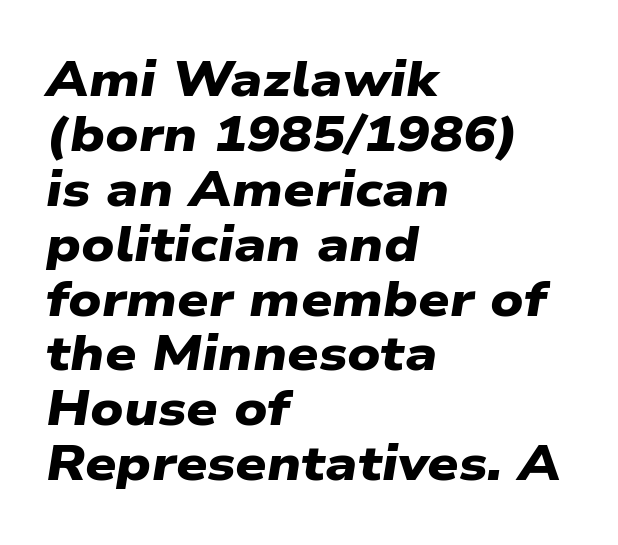
The image shows 49 px heavy, wide sans-serif type; set left-aligned, tight line spacing (1.12x), normal letter spacing, not underlined; low stroke contrast and a medium x-height.
